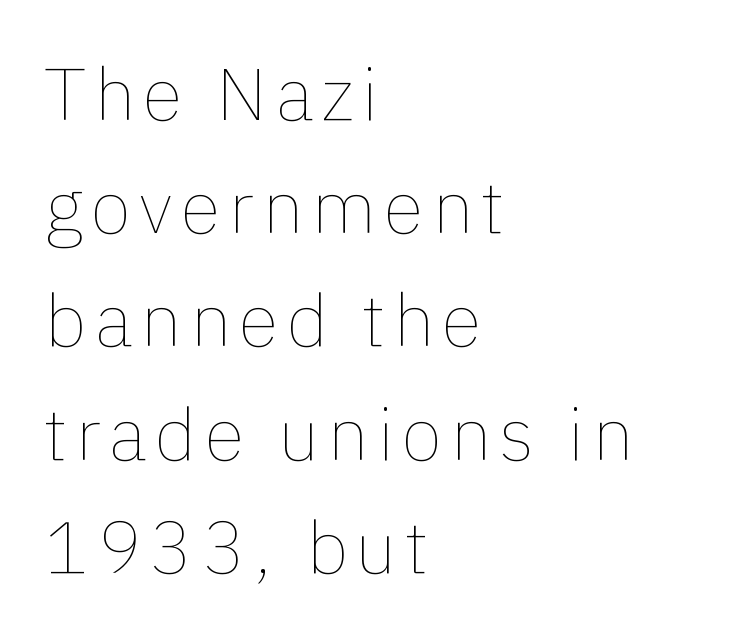
Any mark beneath the type? The region is blank. Whoever set this chose a conventional vertical rhythm. Is there any slant? The stems are plumb. The compositor pushed each line to the left boundary. Is this a fixed-width face? No — the glyphs have proportional, varying widths. This reads as an unemphasized weight, regular at the heaviest.
